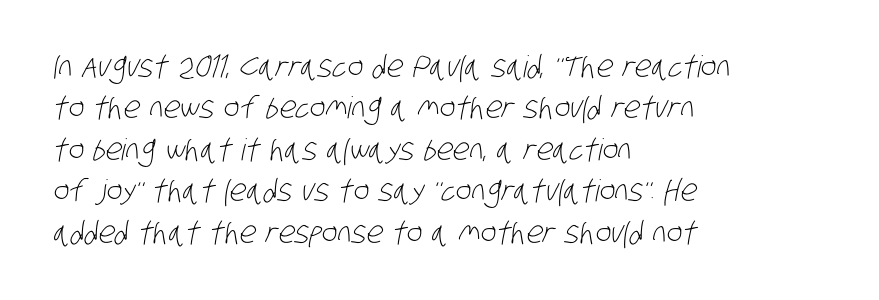
Weight: not bold — regular or lighter. Do the characters align in a grid? No, the font is proportional. In terms of leading, this rendering sits right in the middle. The rag falls on the right side of this text block. In terms of letterform style, serifs are entirely absent. The letters sit at their default tracking, neither squeezed nor spread.
